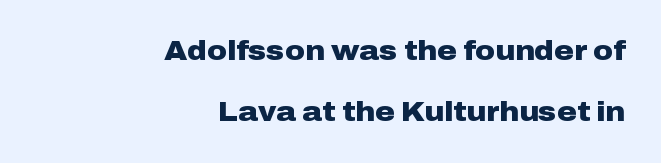
Q: Is the text bold? A: Yes.
Q: Is the text italic (slanted)? A: No, it is upright.
Q: Is the text underlined? A: No.
Q: How is the paragraph aligned? A: Right-aligned.
Q: Is the spacing between letters normal or unusually wide? A: Normal.
Q: Is the spacing between lines tight, normal or loose? A: Loose.
